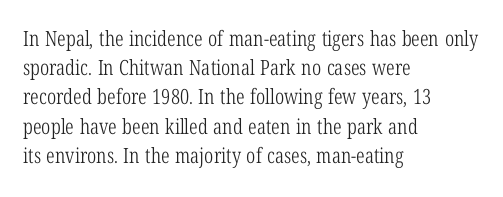
Tracking here is standard; glyphs follow each other at the usual distance. Heft: none added — not bold. These lines are set flush left with a ragged right edge. The letters stand straight up with perfectly vertical stems. Has an underline been added? It has not.
